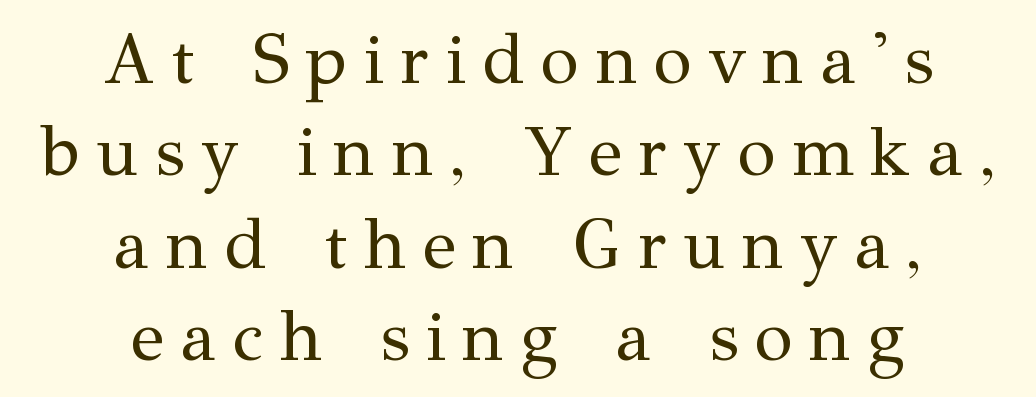
{"serif": "yes", "italic": "no", "bold": "no", "weight": "regular", "width": "normal", "stroke_contrast": "medium", "x_height": "medium", "monospaced": "no", "underline": "no", "align": "center", "line_spacing": "normal", "line_spacing_ratio": 1.32, "letter_spacing": "wide", "letter_spacing_em": 0.24, "glyph_px": 70}
